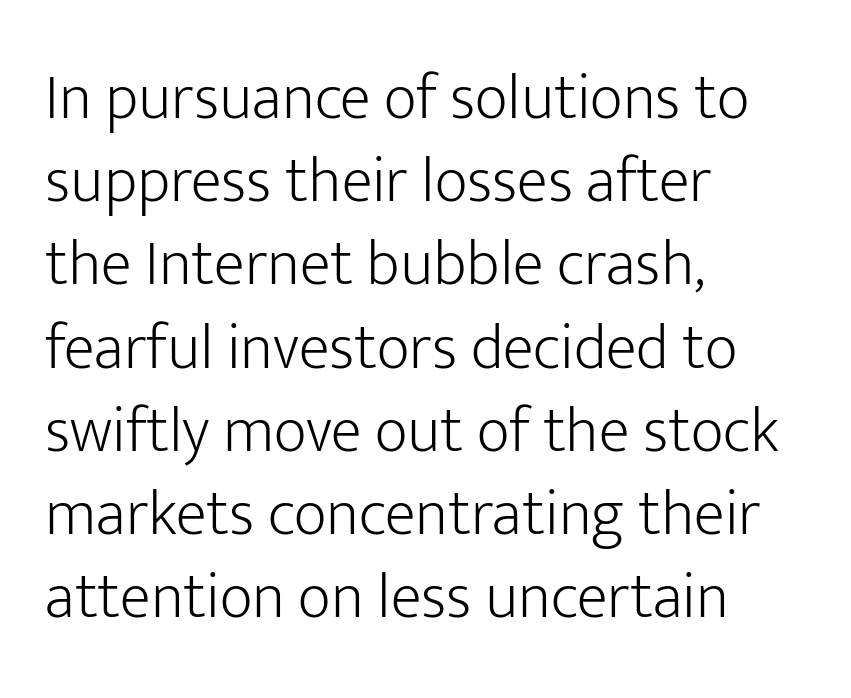
The image shows 64 px light sans-serif type, upright; set left-aligned, normal line spacing (1.3x), normal letter spacing, not underlined; low stroke contrast and a medium x-height.
